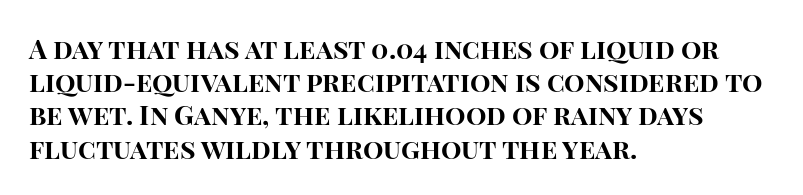
The image shows 27 px bold type, upright; set left-aligned, line spacing 1.23x, normal letter spacing, not underlined.
